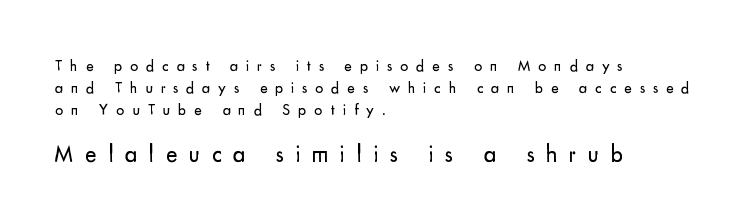
The image shows 24 px text type, upright; set left-aligned, normal line spacing (1.36x), unusually wide letter spacing (+0.49 em), not underlined; the second (bottom) block is 1.5x larger.
